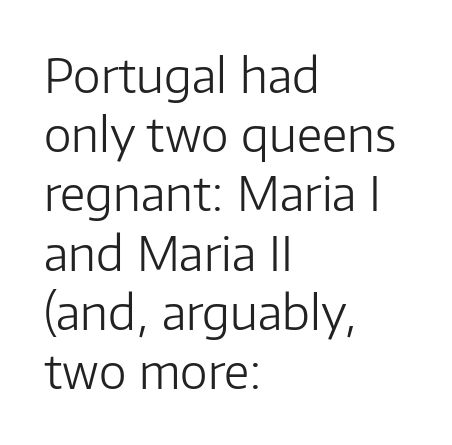
Q: Is the text bold? A: No.
Q: Is the text italic (slanted)? A: No, it is upright.
Q: Is the typeface a serif or a sans-serif typeface? A: Sans-serif.
Q: Is the text underlined? A: No.
Q: How is the paragraph aligned? A: Left-aligned.
Q: Is the spacing between letters normal or unusually wide? A: Normal.
Q: Is the spacing between lines tight, normal or loose? A: Normal.
Q: Width (condensed, normal, or wide)? A: Normal.
Q: Stroke contrast? A: Low.
Q: x-height? A: Medium.
Q: Monospaced? A: No.
